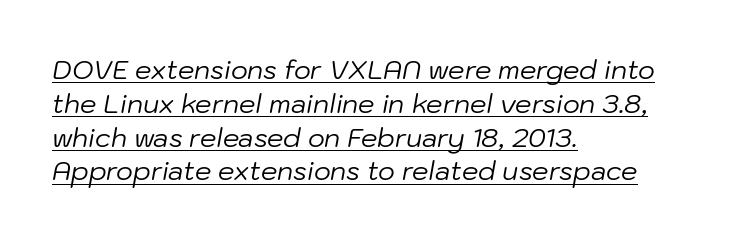
{"italic": "yes", "lean": "right", "slant_degrees": 10, "bold": "no", "underline": "yes", "align": "left", "line_spacing": "normal", "line_spacing_ratio": 1.3, "letter_spacing": "normal", "letter_spacing_em": 0.0, "glyph_px": 26}
